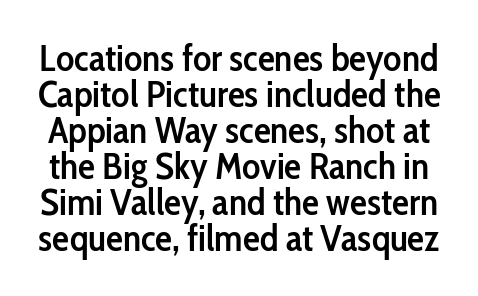
Q: Is the text bold? A: Semi-bold.
Q: Is the text italic (slanted)? A: No, it is upright.
Q: Is the typeface a serif or a sans-serif typeface? A: Sans-serif.
Q: Is the text underlined? A: No.
Q: Is the spacing between letters normal or unusually wide? A: Normal.
Q: Is the spacing between lines tight, normal or loose? A: Tight.
Q: Width (condensed, normal, or wide)? A: Condensed.
Q: Stroke contrast? A: Low.
Q: x-height? A: Medium.
Q: Monospaced? A: No.
